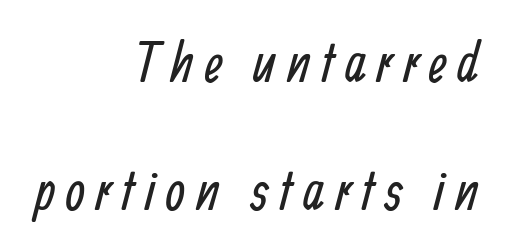
{"serif": "no", "bold": "no", "weight": "regular", "width": "condensed", "stroke_contrast": "low", "x_height": "medium", "monospaced": "no", "underline": "no", "align": "right", "line_spacing": "loose", "line_spacing_ratio": 2.29, "glyph_px": 56}
